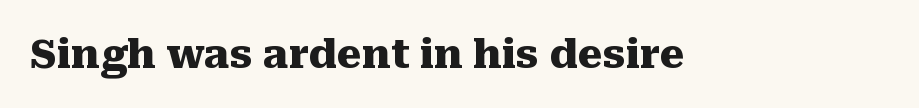
{"serif": "yes", "italic": "no", "bold": "yes", "weight": "heavy", "width": "normal", "stroke_contrast": "medium", "x_height": "medium", "monospaced": "no", "underline": "no", "letter_spacing": "normal", "letter_spacing_em": 0.0, "glyph_px": 40}
